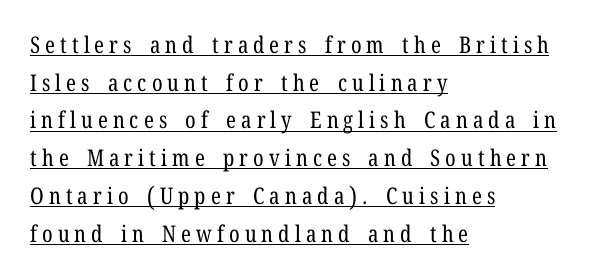
This reads as an unemphasized weight, regular at the heaviest. Beneath each row of characters lies a ruled line. The tracking reads as deliberately expanded to a designer's eye. Is there any slant? The stems are plumb.
